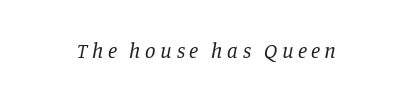
Q: Is the text bold? A: No.
Q: Is the text italic (slanted)? A: Yes, it leans right by about 11 degrees.
Q: Is the text underlined? A: No.
Q: Is the spacing between letters normal or unusually wide? A: Unusually wide.
